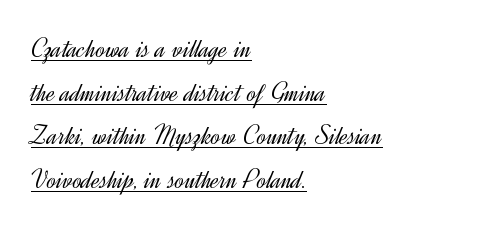
{"serif": "no", "bold": "no", "weight": "light", "width": "normal", "x_height": "small", "monospaced": "no", "underline": "yes", "align": "left", "line_spacing": "normal", "line_spacing_ratio": 1.56, "letter_spacing": "normal", "letter_spacing_em": 0.0, "glyph_px": 28}
